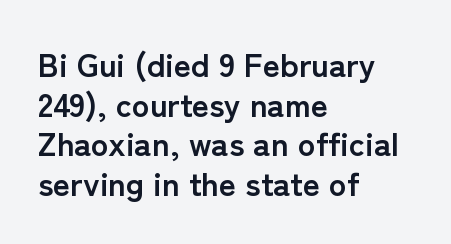
The image shows 33 px semibold sans-serif type, upright; set left-aligned, line spacing 1.2x, normal letter spacing, not underlined; low stroke contrast and a medium x-height.
